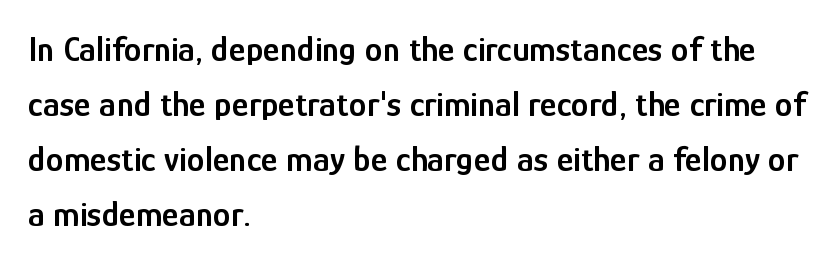
{"serif": "no", "italic": "no", "bold": "semi", "weight": "semibold", "width": "condensed", "stroke_contrast": "low", "x_height": "medium", "monospaced": "no", "underline": "no", "align": "left", "line_spacing": "normal", "line_spacing_ratio": 1.53, "letter_spacing": "normal", "letter_spacing_em": 0.0, "glyph_px": 36}
